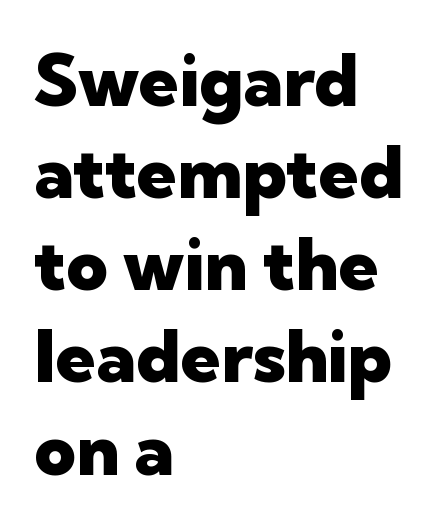
Q: Is the text bold? A: Yes.
Q: Is the text italic (slanted)? A: No, it is upright.
Q: Is the typeface a serif or a sans-serif typeface? A: Sans-serif.
Q: Is the text underlined? A: No.
Q: How is the paragraph aligned? A: Left-aligned.
Q: Is the spacing between letters normal or unusually wide? A: Normal.
Q: Is the spacing between lines tight, normal or loose? A: Normal.
Q: Width (condensed, normal, or wide)? A: Normal.
Q: Stroke contrast? A: Low.
Q: x-height? A: Medium.
Q: Monospaced? A: No.
